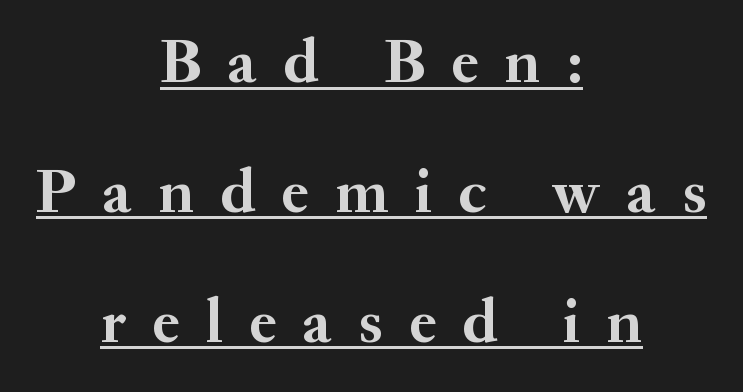
Q: Is the text bold? A: Yes.
Q: Is the text italic (slanted)? A: No, it is upright.
Q: Is the typeface a serif or a sans-serif typeface? A: Serif.
Q: Is the text underlined? A: Yes.
Q: How is the paragraph aligned? A: Centered.
Q: Is the spacing between letters normal or unusually wide? A: Unusually wide.
Q: Is the spacing between lines tight, normal or loose? A: Loose.
Q: Width (condensed, normal, or wide)? A: Normal.
Q: Stroke contrast? A: Medium.
Q: x-height? A: Small.
Q: Monospaced? A: No.
